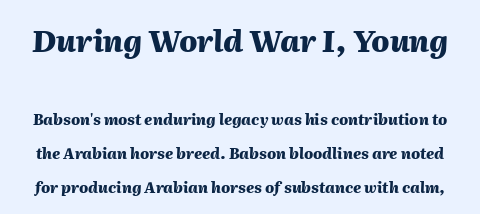
The image shows 30 px heavy type, italic (leaning right); set loose line spacing (2.25x), normal letter spacing, not underlined; the first (top) block is 2.0x larger; medium stroke contrast and a medium x-height.
